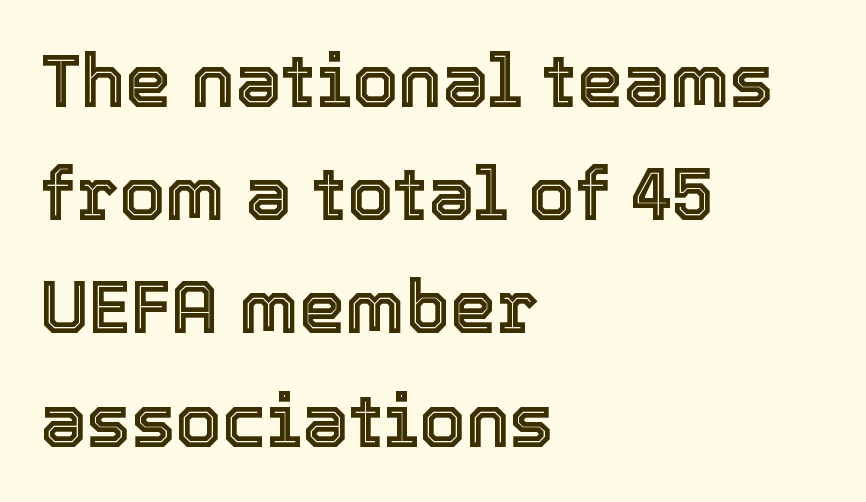
The image shows 74 px text type, upright; set left-aligned, normal line spacing (1.53x), normal letter spacing, not underlined; a medium x-height.
